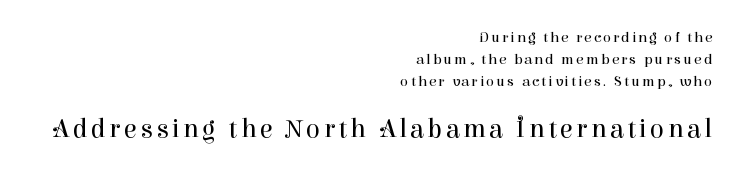
This rendering features lettering with no underline. Style check: upright. Typesetter's note — lower block bumped up in size, upper block left smaller. Leading matches the norm, producing a regular column. Notice how the passage keeps a crisp vertical edge on the right only. The face looks like a standard text weight, possibly lighter.
